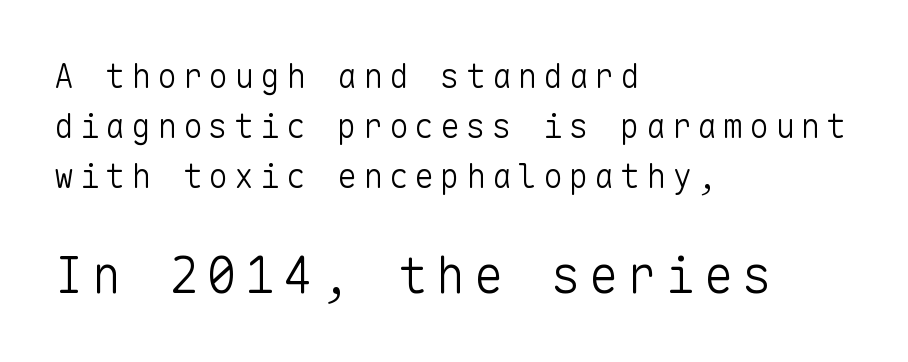
{"serif": "no", "italic": "no", "bold": "no", "weight": "light", "width": "normal", "stroke_contrast": "low", "x_height": "medium", "monospaced": "yes", "underline": "no", "align": "left", "line_spacing": "normal", "line_spacing_ratio": 1.51, "larger_block": "second", "size_ratio": 1.48, "glyph_px": 49}
